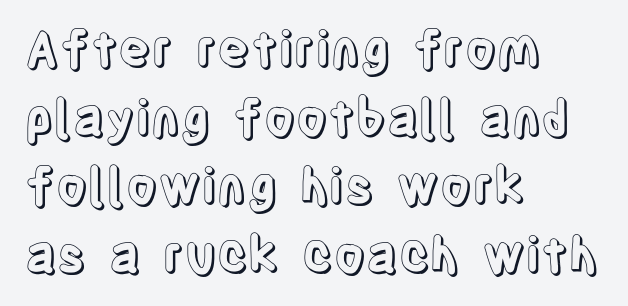
Q: Is the text italic (slanted)? A: No, it is upright.
Q: Is the text underlined? A: No.
Q: How is the paragraph aligned? A: Left-aligned.
Q: Is the spacing between letters normal or unusually wide? A: Normal.
Q: Is the spacing between lines tight, normal or loose? A: Normal.
Q: Width (condensed, normal, or wide)? A: Condensed.
Q: x-height? A: Large.
Q: Monospaced? A: No.
